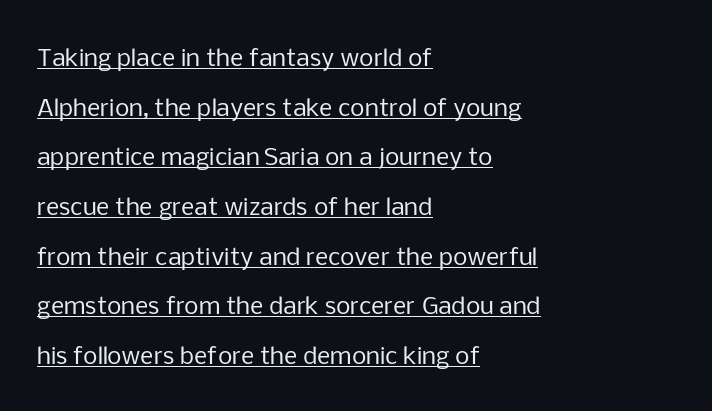
Tracking here is standard; glyphs follow each other at the usual distance. Teacher's note: observe the even left margin — that is flush-left alignment. The weight tops out at a normal text grade. Underlined type. The font's upright variant was chosen for this text. Vertical spacing — loose.
